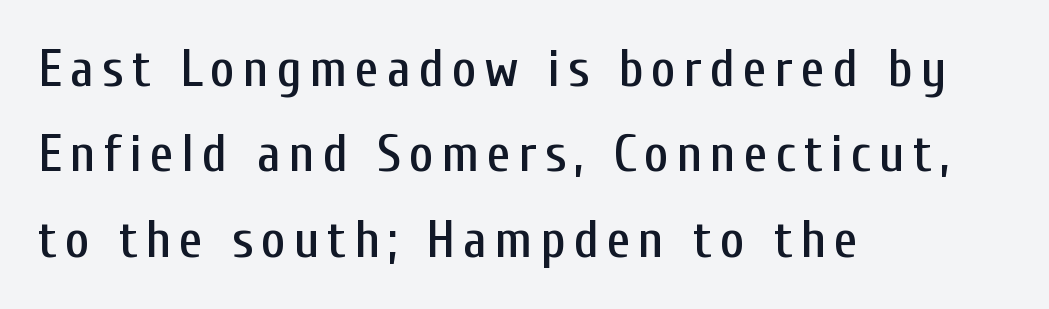
The image shows 53 px condensed sans-serif type, upright; set left-aligned, normal line spacing (1.61x), not underlined; low stroke contrast and a medium x-height.
